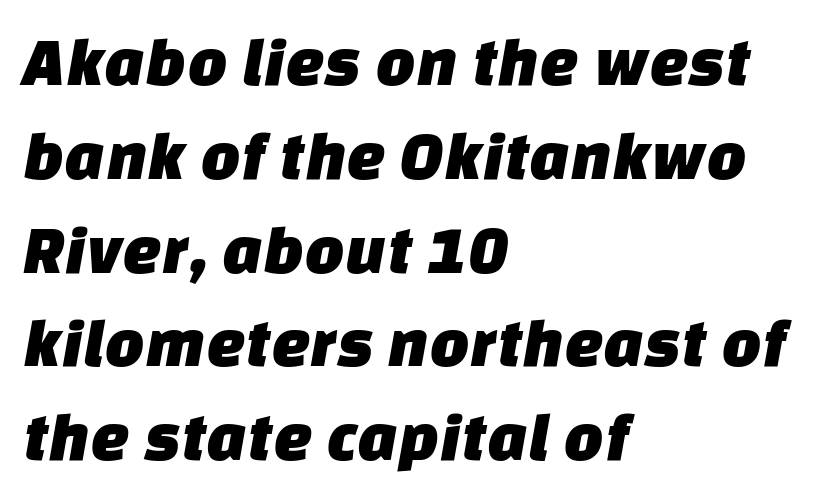
Is this a sans? Yes — the strokes have no serifs. Characters follow at the spacing the type designer built in. Whoever set this chose a conventional vertical rhythm. Here the designer chose a conventional face with non-uniform glyph widths. Words float on clear page, feet unadorned.
